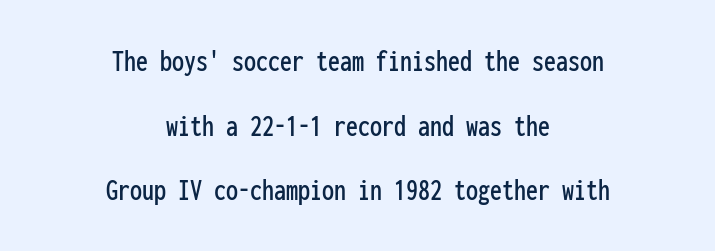
Q: Is the text italic (slanted)? A: No, it is upright.
Q: Is the typeface a serif or a sans-serif typeface? A: Sans-serif.
Q: Is the text underlined? A: No.
Q: How is the paragraph aligned? A: Centered.
Q: Is the spacing between letters normal or unusually wide? A: Normal.
Q: Is the spacing between lines tight, normal or loose? A: Loose.
Q: Width (condensed, normal, or wide)? A: Condensed.
Q: Stroke contrast? A: Low.
Q: x-height? A: Medium.
Q: Monospaced? A: Yes.
